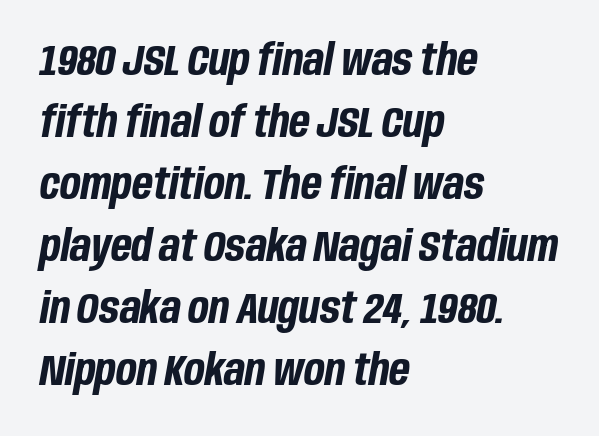
Casual observation: everything's shoved over to the left. The block of text has a typical density, with ordinary space between rows. The space directly below the letters is spotless. Proportional: the letters do not fall into vertical columns.
